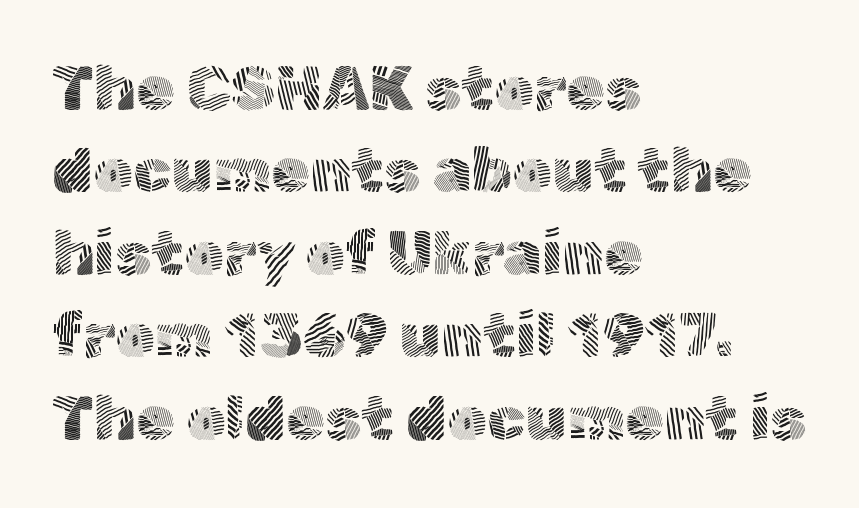
Q: Is the text bold? A: No.
Q: Is the text italic (slanted)? A: No, it is upright.
Q: Is the typeface a serif or a sans-serif typeface? A: Sans-serif.
Q: Is the text underlined? A: No.
Q: How is the paragraph aligned? A: Left-aligned.
Q: Is the spacing between letters normal or unusually wide? A: Normal.
Q: Is the spacing between lines tight, normal or loose? A: Normal.
Q: Width (condensed, normal, or wide)? A: Normal.
Q: x-height? A: Medium.
Q: Monospaced? A: No.
